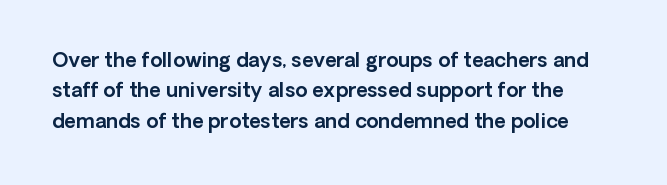
The image shows 20 px text type, upright; set normal line spacing (1.52x), normal letter spacing, not underlined.
